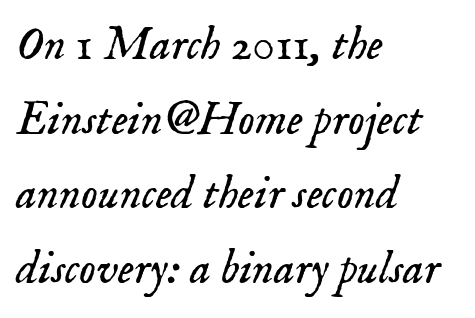
{"serif": "yes", "italic": "yes", "lean": "right", "slant_degrees": 18, "bold": "no", "weight": "light", "width": "normal", "stroke_contrast": "low", "x_height": "small", "monospaced": "no", "underline": "no", "align": "left", "line_spacing": "normal", "line_spacing_ratio": 1.59, "letter_spacing": "normal", "letter_spacing_em": 0.0, "glyph_px": 47}
